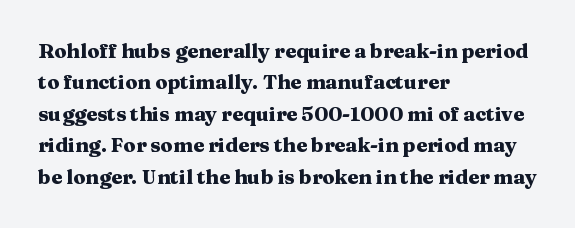
{"italic": "no", "bold": "yes", "underline": "no", "align": "left", "line_spacing": "normal", "line_spacing_ratio": 1.57, "letter_spacing": "normal", "letter_spacing_em": 0.0, "glyph_px": 20}
